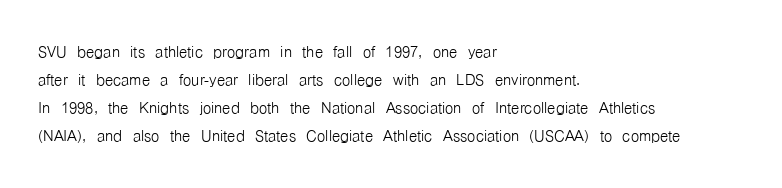
Q: Is the text bold? A: No.
Q: Is the text italic (slanted)? A: No, it is upright.
Q: Is the text underlined? A: No.
Q: How is the paragraph aligned? A: Left-aligned.
Q: Is the spacing between letters normal or unusually wide? A: Normal.
Q: Is the spacing between lines tight, normal or loose? A: Normal.
